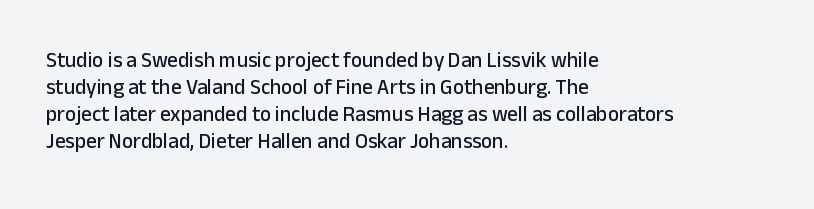
Q: Is the text italic (slanted)? A: No, it is upright.
Q: Is the text underlined? A: No.
Q: How is the paragraph aligned? A: Left-aligned.
Q: Is the spacing between letters normal or unusually wide? A: Normal.
Q: Is the spacing between lines tight, normal or loose? A: Normal.
